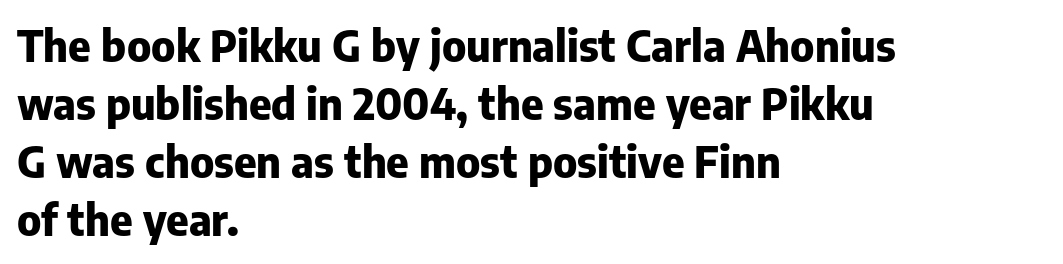
{"serif": "no", "italic": "no", "bold": "yes", "weight": "heavy", "width": "normal", "stroke_contrast": "low", "x_height": "medium", "monospaced": "no", "underline": "no", "align": "left", "line_spacing": "normal", "line_spacing_ratio": 1.35, "letter_spacing": "normal", "letter_spacing_em": 0.0, "glyph_px": 43}
